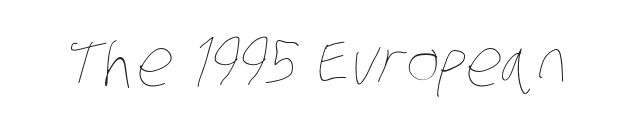
{"bold": "no", "weight": "thin", "width": "condensed", "stroke_contrast": "low", "x_height": "large", "monospaced": "no", "underline": "no", "letter_spacing": "normal", "letter_spacing_em": 0.0, "glyph_px": 65}
